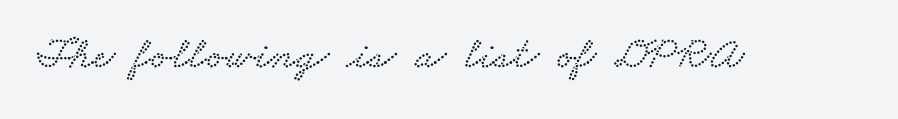
{"serif": "yes", "width": "wide", "stroke_contrast": "low", "x_height": "small", "monospaced": "no", "underline": "no", "letter_spacing": "normal", "letter_spacing_em": 0.0, "glyph_px": 46}
